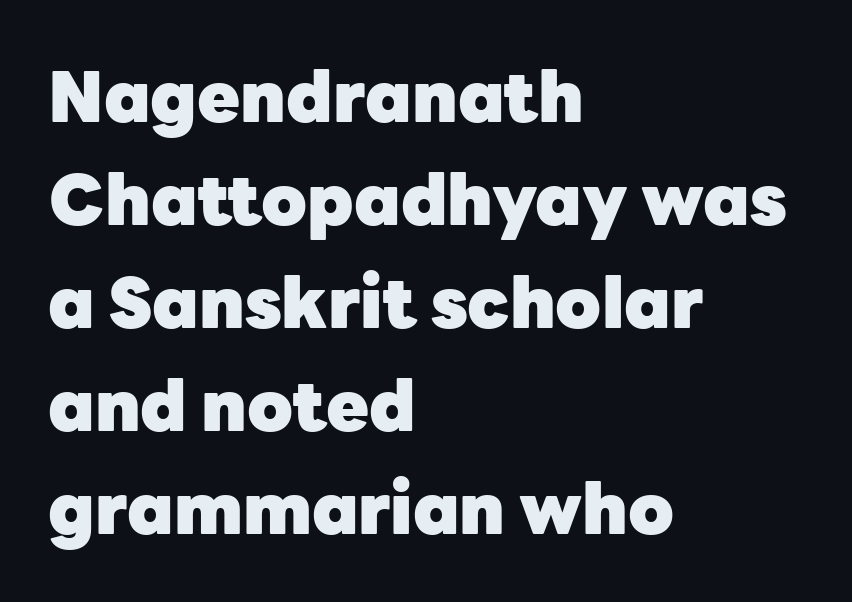
Q: Is the text bold? A: Yes.
Q: Is the text italic (slanted)? A: No, it is upright.
Q: Is the typeface a serif or a sans-serif typeface? A: Sans-serif.
Q: Is the text underlined? A: No.
Q: How is the paragraph aligned? A: Left-aligned.
Q: Is the spacing between letters normal or unusually wide? A: Normal.
Q: Is the spacing between lines tight, normal or loose? A: Normal.
Q: Width (condensed, normal, or wide)? A: Normal.
Q: Stroke contrast? A: Low.
Q: x-height? A: Medium.
Q: Monospaced? A: No.
